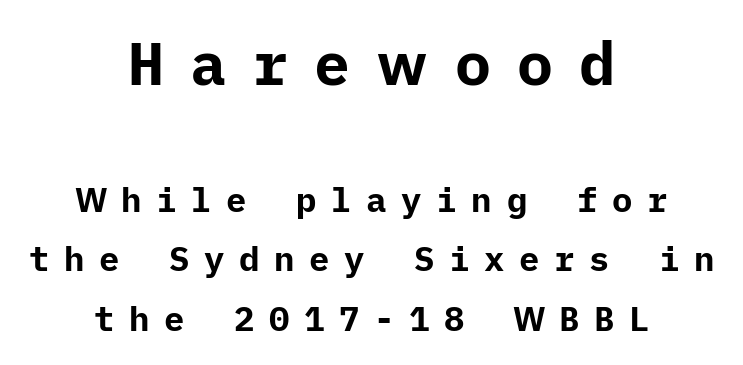
The image shows 60 px bold sans-serif type, upright; set centered, line spacing 1.76x, unusually wide letter spacing (+0.43 em), not underlined; the first (top) block is 1.76x larger; low stroke contrast and a medium x-height.
